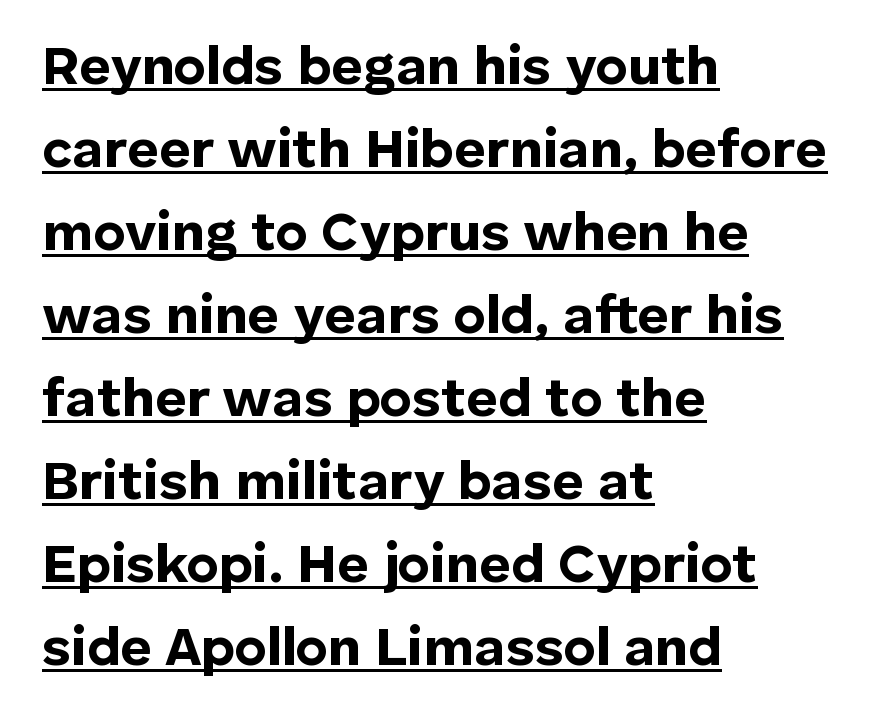
{"serif": "no", "italic": "no", "bold": "yes", "weight": "bold", "width": "normal", "stroke_contrast": "low", "x_height": "medium", "monospaced": "no", "underline": "yes", "align": "left", "line_spacing": "normal", "line_spacing_ratio": 1.51, "letter_spacing": "normal", "letter_spacing_em": 0.0, "glyph_px": 55}
